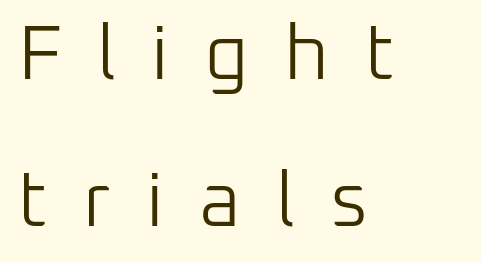
Q: Is the text bold? A: No.
Q: Is the text italic (slanted)? A: No, it is upright.
Q: Is the typeface a serif or a sans-serif typeface? A: Sans-serif.
Q: Is the text underlined? A: No.
Q: How is the paragraph aligned? A: Left-aligned.
Q: Is the spacing between letters normal or unusually wide? A: Unusually wide.
Q: Is the spacing between lines tight, normal or loose? A: Loose.
Q: Width (condensed, normal, or wide)? A: Normal.
Q: Stroke contrast? A: Low.
Q: x-height? A: Medium.
Q: Monospaced? A: No.
